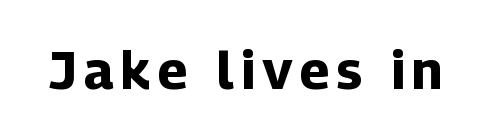
{"serif": "no", "italic": "no", "bold": "yes", "weight": "bold", "width": "normal", "stroke_contrast": "low", "x_height": "medium", "monospaced": "no", "underline": "no", "glyph_px": 53}
